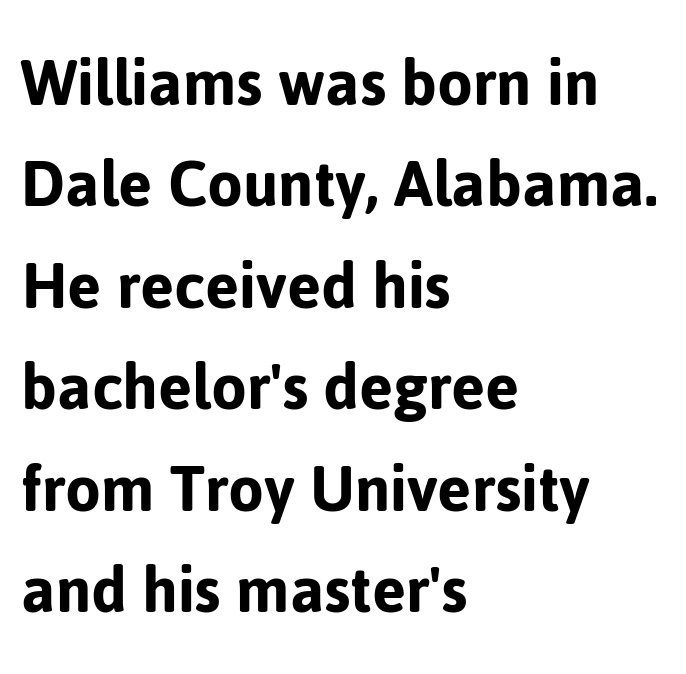
The image shows 73 px sans-serif type, upright; set left-aligned, normal line spacing (1.39x), normal letter spacing, not underlined; low stroke contrast and a medium x-height.
